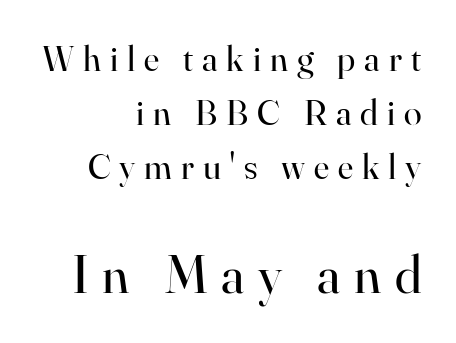
Q: Is the text bold? A: No.
Q: Is the text italic (slanted)? A: No, it is upright.
Q: Is the typeface a serif or a sans-serif typeface? A: Serif.
Q: Is the text underlined? A: No.
Q: How is the paragraph aligned? A: Right-aligned.
Q: Is the spacing between letters normal or unusually wide? A: Unusually wide.
Q: Is the spacing between lines tight, normal or loose? A: Normal.
Q: Which block of text is set in a larger size, the first (top) or the second (bottom)? A: The second (bottom) one.
Q: Width (condensed, normal, or wide)? A: Normal.
Q: Stroke contrast? A: High.
Q: x-height? A: Small.
Q: Monospaced? A: No.
